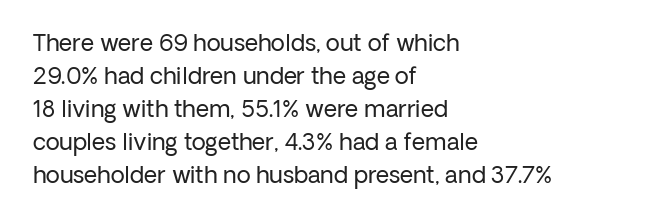
Q: Is the text bold? A: No.
Q: Is the text italic (slanted)? A: No, it is upright.
Q: Is the text underlined? A: No.
Q: How is the paragraph aligned? A: Left-aligned.
Q: Is the spacing between letters normal or unusually wide? A: Normal.
Q: Is the spacing between lines tight, normal or loose? A: Normal.
